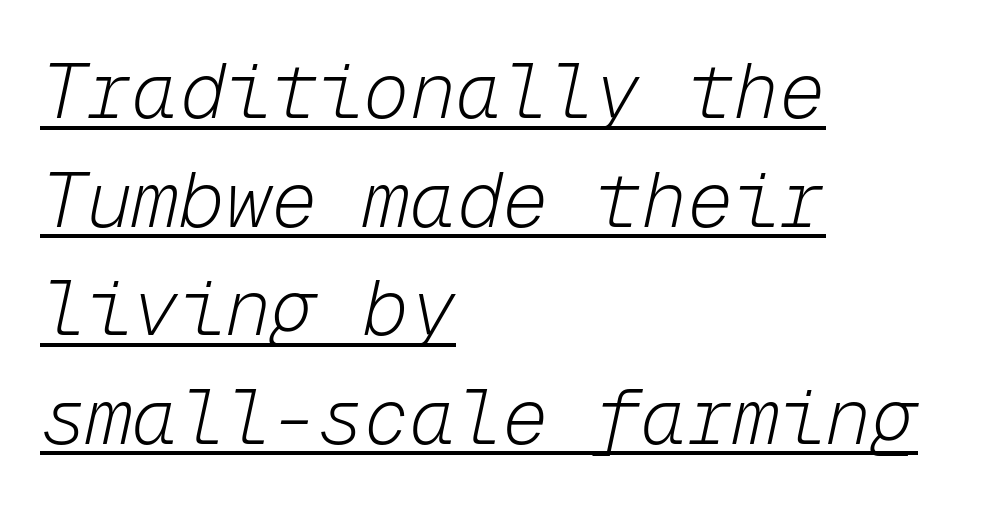
Q: Is the text bold? A: No.
Q: Is the text italic (slanted)? A: Yes, it leans right by about 12 degrees.
Q: Is the text underlined? A: Yes.
Q: How is the paragraph aligned? A: Left-aligned.
Q: Is the spacing between letters normal or unusually wide? A: Normal.
Q: Is the spacing between lines tight, normal or loose? A: Normal.
Q: Width (condensed, normal, or wide)? A: Normal.
Q: Stroke contrast? A: Low.
Q: x-height? A: Medium.
Q: Monospaced? A: Yes.
